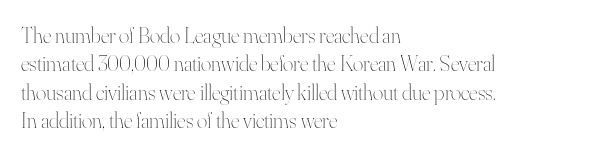
Q: Is the text bold? A: No.
Q: Is the text italic (slanted)? A: No, it is upright.
Q: Is the text underlined? A: No.
Q: How is the paragraph aligned? A: Left-aligned.
Q: Is the spacing between letters normal or unusually wide? A: Normal.
Q: Is the spacing between lines tight, normal or loose? A: Normal.
